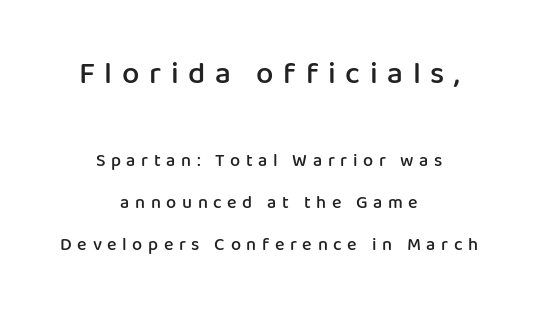
{"serif": "no", "italic": "no", "bold": "semi", "weight": "semibold", "width": "normal", "stroke_contrast": "low", "x_height": "medium", "monospaced": "no", "underline": "no", "align": "center", "line_spacing": "loose", "line_spacing_ratio": 2.33, "letter_spacing": "wide", "letter_spacing_em": 0.31, "larger_block": "first", "size_ratio": 1.72, "glyph_px": 31}
